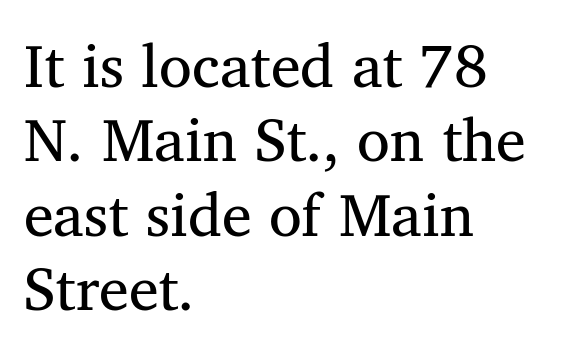
Q: Is the text bold? A: No.
Q: Is the typeface a serif or a sans-serif typeface? A: Serif.
Q: Is the text underlined? A: No.
Q: How is the paragraph aligned? A: Left-aligned.
Q: Is the spacing between letters normal or unusually wide? A: Normal.
Q: Width (condensed, normal, or wide)? A: Normal.
Q: Stroke contrast? A: Medium.
Q: x-height? A: Medium.
Q: Monospaced? A: No.
